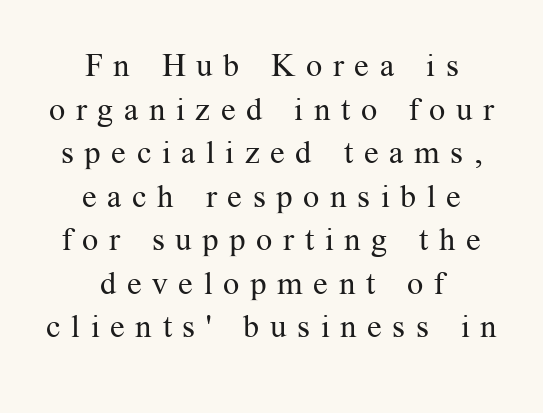
Q: Is the text bold? A: No.
Q: Is the text italic (slanted)? A: No, it is upright.
Q: Is the typeface a serif or a sans-serif typeface? A: Serif.
Q: Is the text underlined? A: No.
Q: How is the paragraph aligned? A: Centered.
Q: Is the spacing between letters normal or unusually wide? A: Unusually wide.
Q: Is the spacing between lines tight, normal or loose? A: Normal.
Q: Width (condensed, normal, or wide)? A: Normal.
Q: Stroke contrast? A: Medium.
Q: x-height? A: Medium.
Q: Monospaced? A: No.
